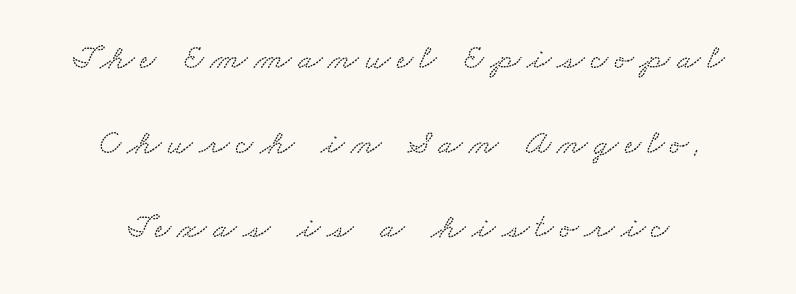
Note the varied advance widths — an 'i' is clearly narrower than an 'm'. A student would call this center alignment; a typographer would say set centered. Vertically, the passage feels expansive, rows floating well apart. In terms of letterform style, serifs are clearly present. Glance below the letters and you will spot only blank space.
